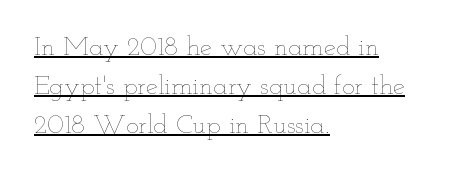
{"italic": "no", "bold": "no", "underline": "yes", "align": "left", "line_spacing": "normal", "line_spacing_ratio": 1.45, "letter_spacing": "normal", "letter_spacing_em": 0.0, "glyph_px": 27}
